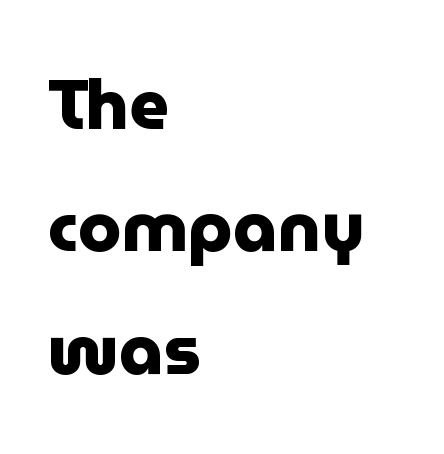
{"serif": "no", "italic": "no", "bold": "yes", "weight": "heavy", "width": "normal", "stroke_contrast": "low", "x_height": "medium", "monospaced": "no", "underline": "no", "align": "left", "line_spacing_ratio": 1.75, "letter_spacing": "normal", "letter_spacing_em": 0.0, "glyph_px": 70}
